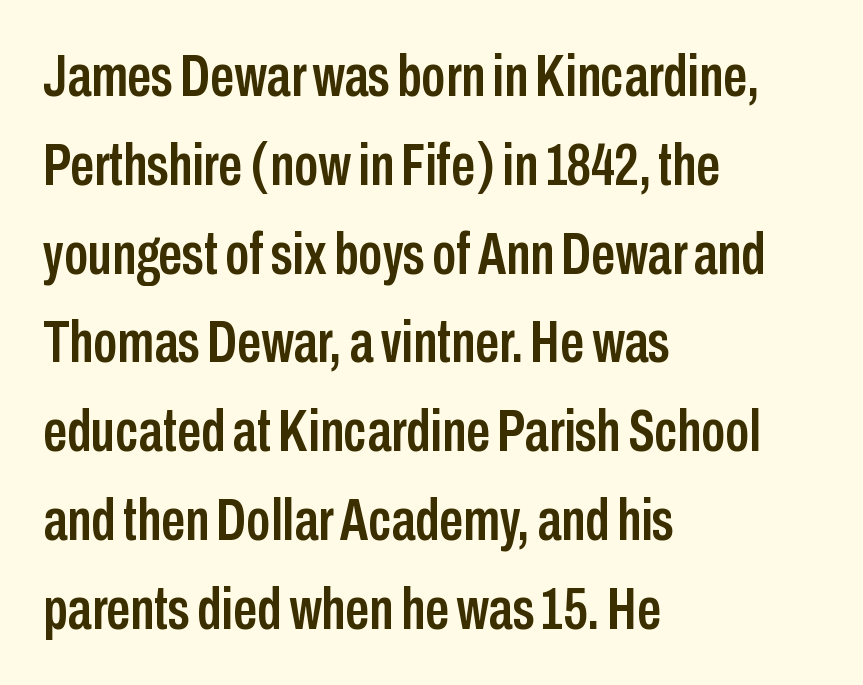
{"serif": "no", "italic": "no", "width": "condensed", "stroke_contrast": "low", "x_height": "medium", "monospaced": "no", "underline": "no", "align": "left", "line_spacing": "normal", "line_spacing_ratio": 1.48, "letter_spacing": "normal", "letter_spacing_em": 0.0, "glyph_px": 60}
